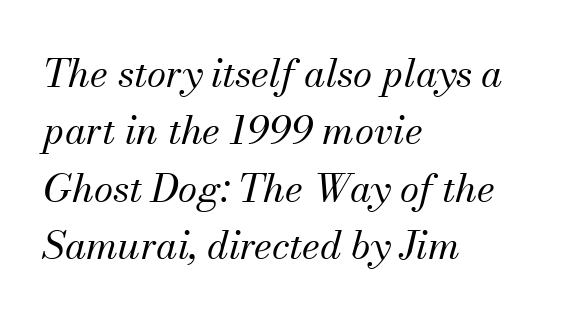
Q: Is the text bold? A: No.
Q: Is the text italic (slanted)? A: Yes, it leans right by about 13 degrees.
Q: Is the typeface a serif or a sans-serif typeface? A: Serif.
Q: Is the text underlined? A: No.
Q: How is the paragraph aligned? A: Left-aligned.
Q: Is the spacing between letters normal or unusually wide? A: Normal.
Q: Is the spacing between lines tight, normal or loose? A: Normal.
Q: Width (condensed, normal, or wide)? A: Normal.
Q: Stroke contrast? A: Medium.
Q: x-height? A: Small.
Q: Monospaced? A: No.
